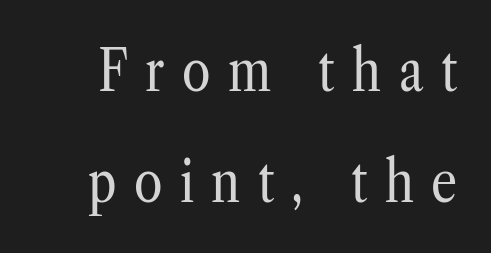
Glance below the letters and you will spot only blank space. You could not count columns in this text — the font is proportionally spaced. Is there any slant? The stems are plumb. The leading is generous, giving the passage an open texture. The font is comparable to plain body text, perhaps lighter. A serif font was chosen for this passage.
